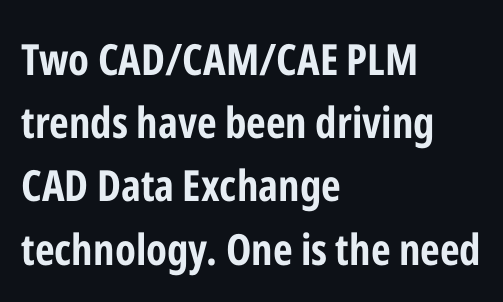
You can tell it's not italic because the verticals are truly vertical. Is the type bold? Yes — the strokes are clearly thick and heavy. The glyphs are unaccompanied by any horizontal stroke below them. These lines are rendered in a variable-pitch font. If you drew a ruler down the left edge, every line would touch it.
